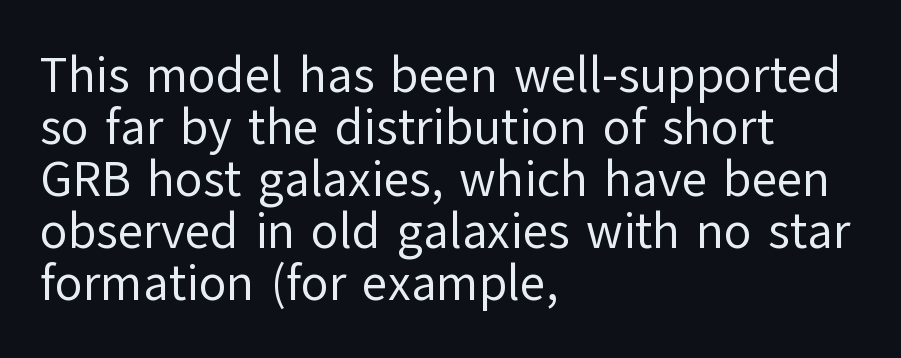
Q: Is the text bold? A: No.
Q: Is the text italic (slanted)? A: No, it is upright.
Q: Is the typeface a serif or a sans-serif typeface? A: Sans-serif.
Q: Is the text underlined? A: No.
Q: How is the paragraph aligned? A: Left-aligned.
Q: Is the spacing between letters normal or unusually wide? A: Normal.
Q: Is the spacing between lines tight, normal or loose? A: Tight.
Q: Width (condensed, normal, or wide)? A: Normal.
Q: Stroke contrast? A: Low.
Q: x-height? A: Medium.
Q: Monospaced? A: No.
